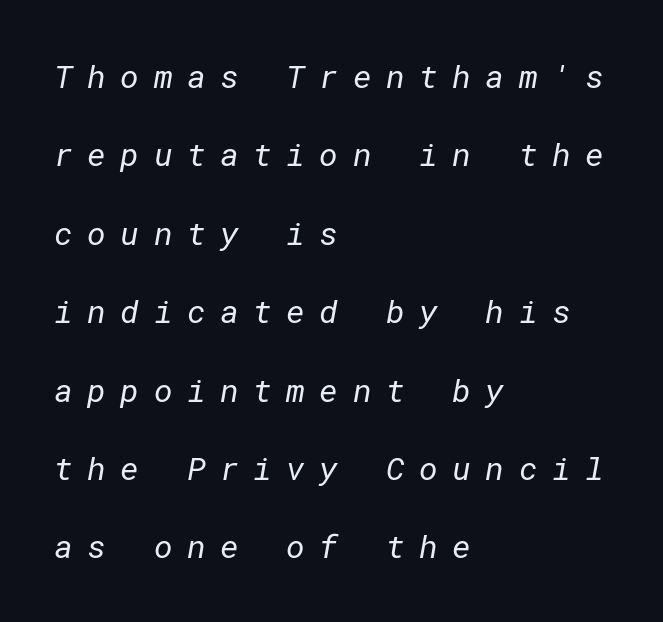
What kind of face is this? One without serifs — a sans. Airy leading. The paragraph shown leans on its left margin. These glyphs show unthickened strokes, regular width or finer. The zone under the glyphs is completely vacant.
